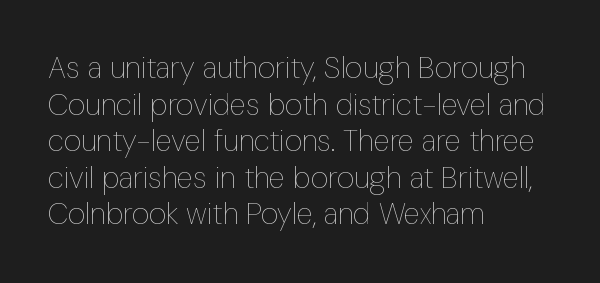
Q: Is the text bold? A: No.
Q: Is the text italic (slanted)? A: No, it is upright.
Q: Is the text underlined? A: No.
Q: How is the paragraph aligned? A: Left-aligned.
Q: Is the spacing between letters normal or unusually wide? A: Normal.
Q: Width (condensed, normal, or wide)? A: Condensed.
Q: Stroke contrast? A: Low.
Q: x-height? A: Medium.
Q: Monospaced? A: No.
